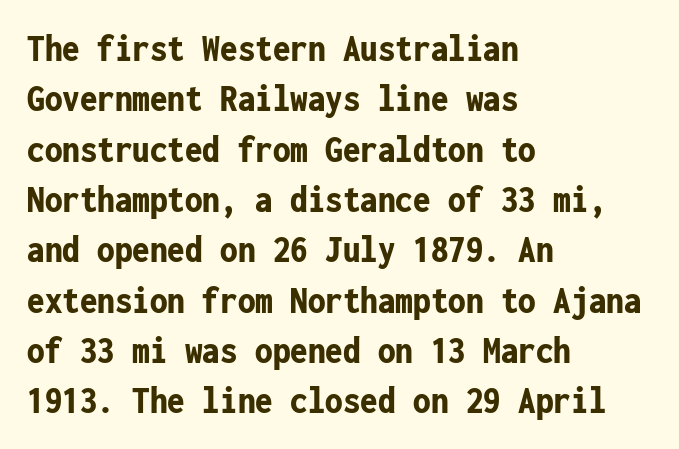
The image shows 39 px bold, condensed sans-serif type, upright, monospaced; set left-aligned, normal line spacing (1.29x), normal letter spacing, not underlined; low stroke contrast and a medium x-height.
